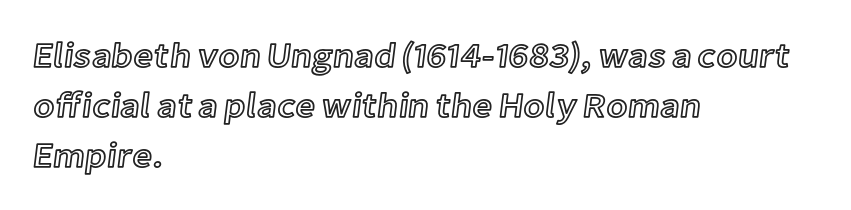
Q: Is the text italic (slanted)? A: Yes.
Q: Is the text underlined? A: No.
Q: How is the paragraph aligned? A: Left-aligned.
Q: Is the spacing between letters normal or unusually wide? A: Normal.
Q: Is the spacing between lines tight, normal or loose? A: Normal.
Q: Width (condensed, normal, or wide)? A: Normal.
Q: x-height? A: Medium.
Q: Monospaced? A: No.
